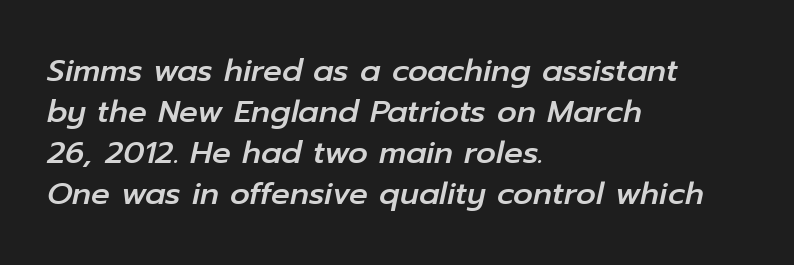
A student would call this left alignment; a typographer would say flush left, rag right. Honestly, there is no underline to notice here at all. How are the letters spaced? Ordinarily, with no added tracking. Is the type slanted? Yes — the strokes lean at a clear angle. Character widths vary here, with narrow letters taking less room than wide ones. Leading: standard.
